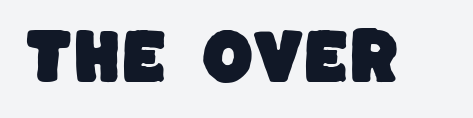
Q: Is the typeface a serif or a sans-serif typeface? A: Sans-serif.
Q: Is the text underlined? A: No.
Q: Is the spacing between letters normal or unusually wide? A: Normal.
Q: Width (condensed, normal, or wide)? A: Normal.
Q: Stroke contrast? A: Low.
Q: x-height? A: Large.
Q: Monospaced? A: No.
